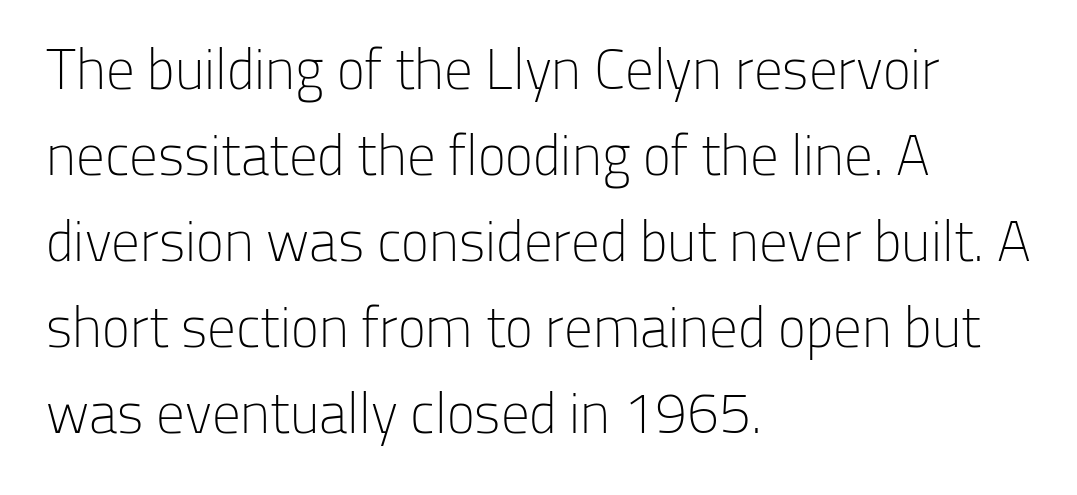
The image shows 57 px light sans-serif type, upright; set left-aligned, normal line spacing (1.51x), normal letter spacing, not underlined; low stroke contrast and a medium x-height.
